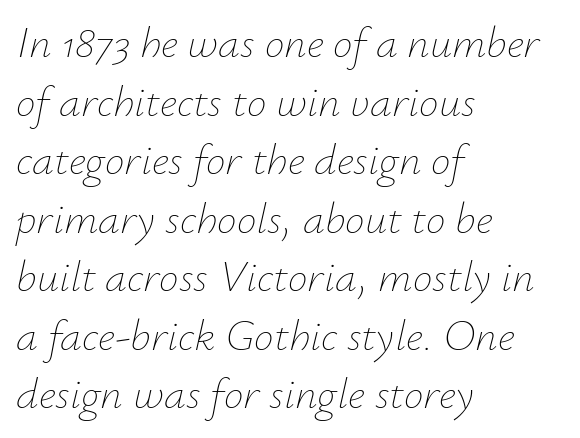
{"italic": "yes", "lean": "right", "slant_degrees": 12, "bold": "no", "weight": "thin", "width": "normal", "stroke_contrast": "low", "x_height": "small", "monospaced": "no", "underline": "no", "align": "left", "line_spacing": "normal", "line_spacing_ratio": 1.33, "letter_spacing": "normal", "letter_spacing_em": 0.0, "glyph_px": 44}
